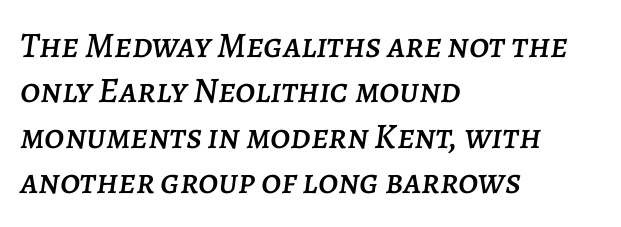
Here the designer chose a conventional face with non-uniform glyph widths. Caption: multi-line text, flush left, ragged right. Short note: letters normally spaced. The zone under the glyphs is completely vacant.
